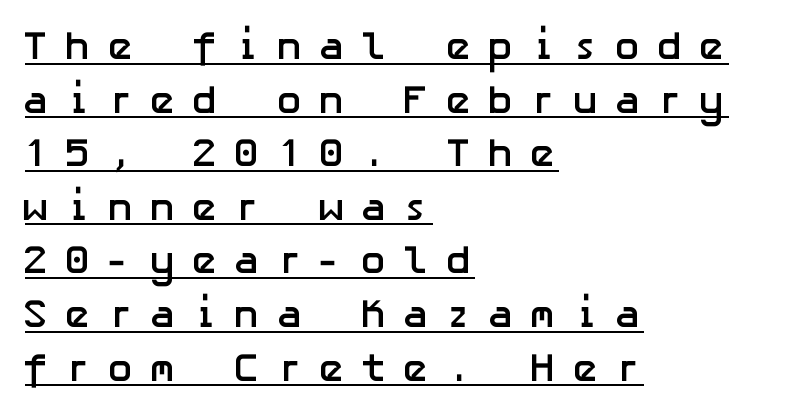
Q: Is the text bold? A: Yes.
Q: Is the text italic (slanted)? A: No, it is upright.
Q: Is the typeface a serif or a sans-serif typeface? A: Sans-serif.
Q: Is the text underlined? A: Yes.
Q: How is the paragraph aligned? A: Left-aligned.
Q: Is the spacing between letters normal or unusually wide? A: Unusually wide.
Q: Is the spacing between lines tight, normal or loose? A: Normal.
Q: Width (condensed, normal, or wide)? A: Normal.
Q: Stroke contrast? A: Low.
Q: x-height? A: Medium.
